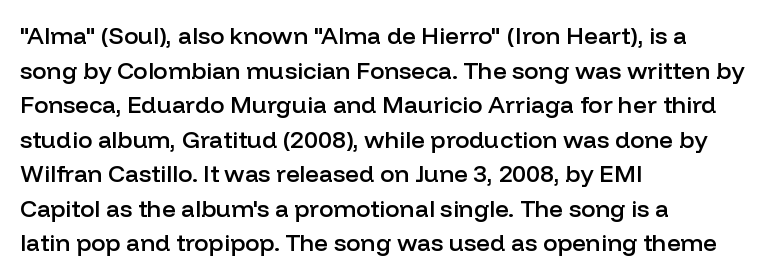
Q: Is the text bold? A: Semi-bold.
Q: Is the text italic (slanted)? A: No, it is upright.
Q: Is the text underlined? A: No.
Q: How is the paragraph aligned? A: Left-aligned.
Q: Is the spacing between letters normal or unusually wide? A: Normal.
Q: Is the spacing between lines tight, normal or loose? A: Normal.
